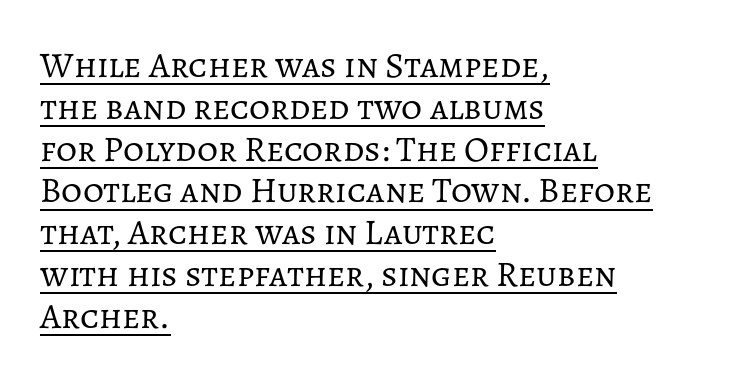
{"italic": "no", "bold": "no", "weight": "regular", "width": "normal", "stroke_contrast": "low", "x_height": "medium", "monospaced": "no", "underline": "yes", "align": "left", "line_spacing_ratio": 1.16, "letter_spacing": "normal", "letter_spacing_em": 0.0, "glyph_px": 36}
